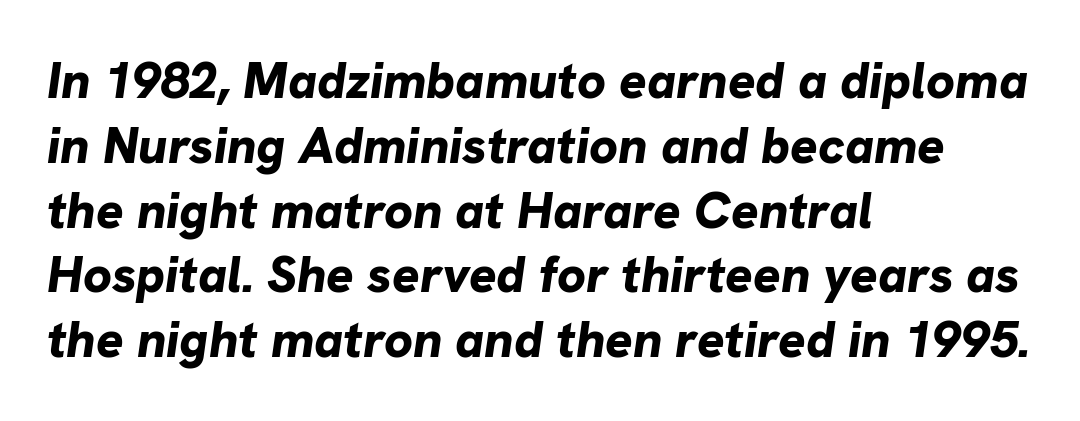
The image shows 51 px bold type, italic (leaning right); set left-aligned, normal line spacing (1.27x), normal letter spacing, not underlined; low stroke contrast and a medium x-height.
